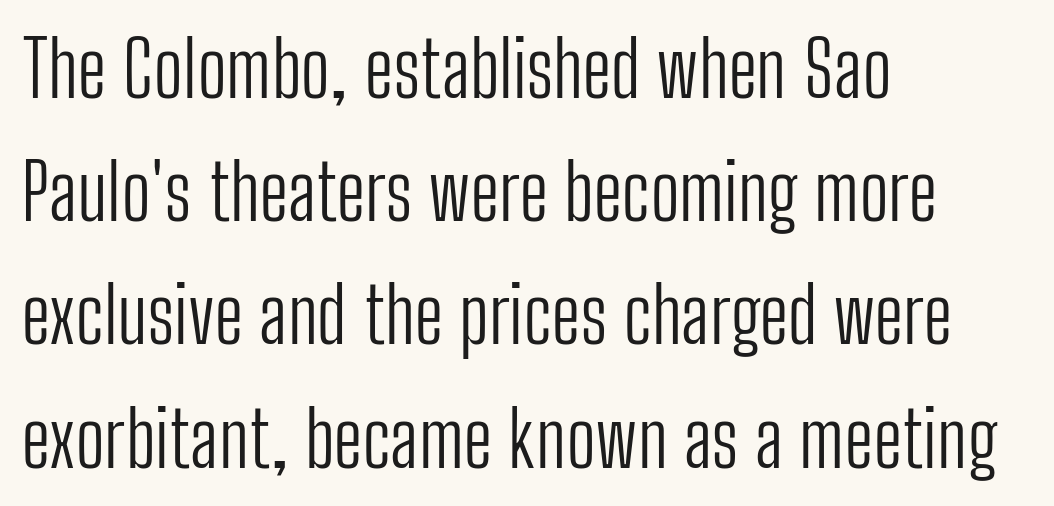
Does the leading feel generous? No, just average. Honestly, the letter spacing is just normal — you wouldn't notice it. The type family on display is of the sans-serif kind. You could not count columns in this text — the font is proportionally spaced. The characters are drawn with everyday or finer stroke widths. The paragraph shown leans on its left margin.
